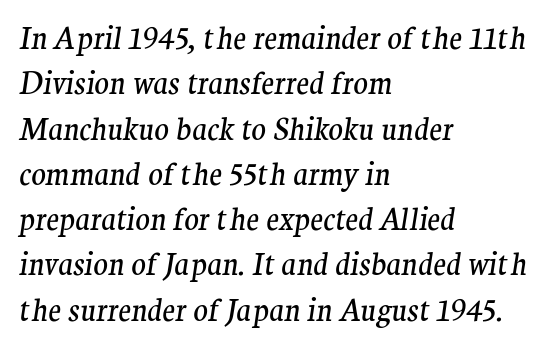
{"serif": "yes", "italic": "yes", "lean": "right", "slant_degrees": 9, "bold": "no", "weight": "regular", "width": "normal", "stroke_contrast": "medium", "x_height": "medium", "monospaced": "no", "underline": "no", "align": "left", "line_spacing": "normal", "line_spacing_ratio": 1.51, "letter_spacing": "normal", "letter_spacing_em": 0.0, "glyph_px": 30}
